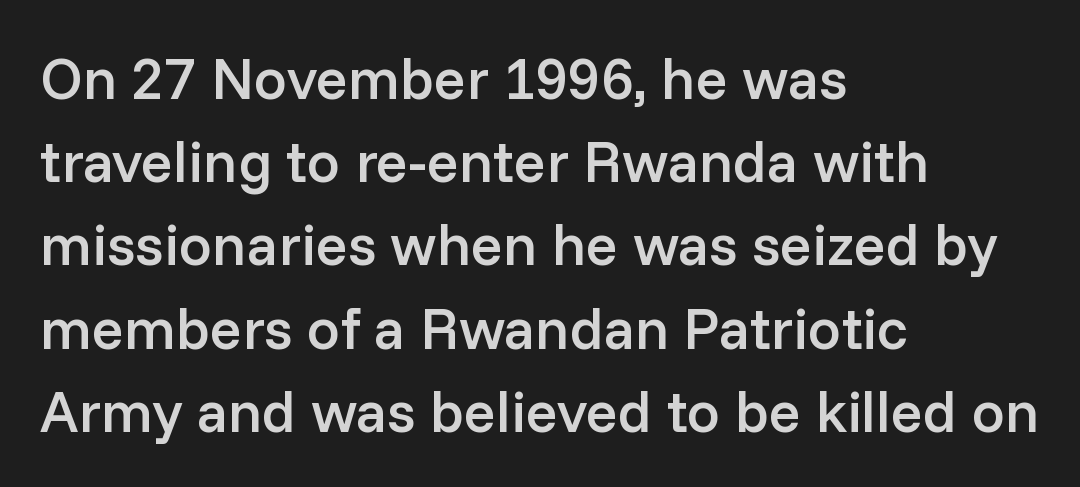
Q: Is the text bold? A: Semi-bold.
Q: Is the text italic (slanted)? A: No, it is upright.
Q: Is the typeface a serif or a sans-serif typeface? A: Sans-serif.
Q: Is the text underlined? A: No.
Q: How is the paragraph aligned? A: Left-aligned.
Q: Is the spacing between letters normal or unusually wide? A: Normal.
Q: Is the spacing between lines tight, normal or loose? A: Normal.
Q: Width (condensed, normal, or wide)? A: Normal.
Q: Stroke contrast? A: Low.
Q: x-height? A: Medium.
Q: Monospaced? A: No.
